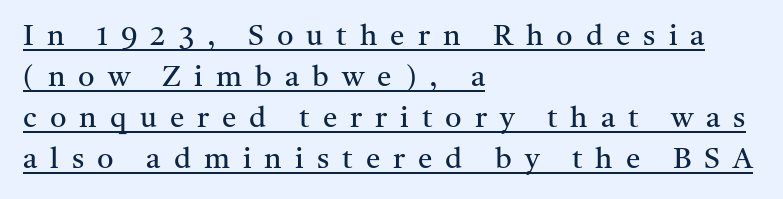
Q: Is the text bold? A: No.
Q: Is the text italic (slanted)? A: No, it is upright.
Q: Is the typeface a serif or a sans-serif typeface? A: Serif.
Q: Is the text underlined? A: Yes.
Q: How is the paragraph aligned? A: Left-aligned.
Q: Is the spacing between letters normal or unusually wide? A: Unusually wide.
Q: Is the spacing between lines tight, normal or loose? A: Normal.
Q: Width (condensed, normal, or wide)? A: Normal.
Q: Stroke contrast? A: Medium.
Q: x-height? A: Medium.
Q: Monospaced? A: No.
